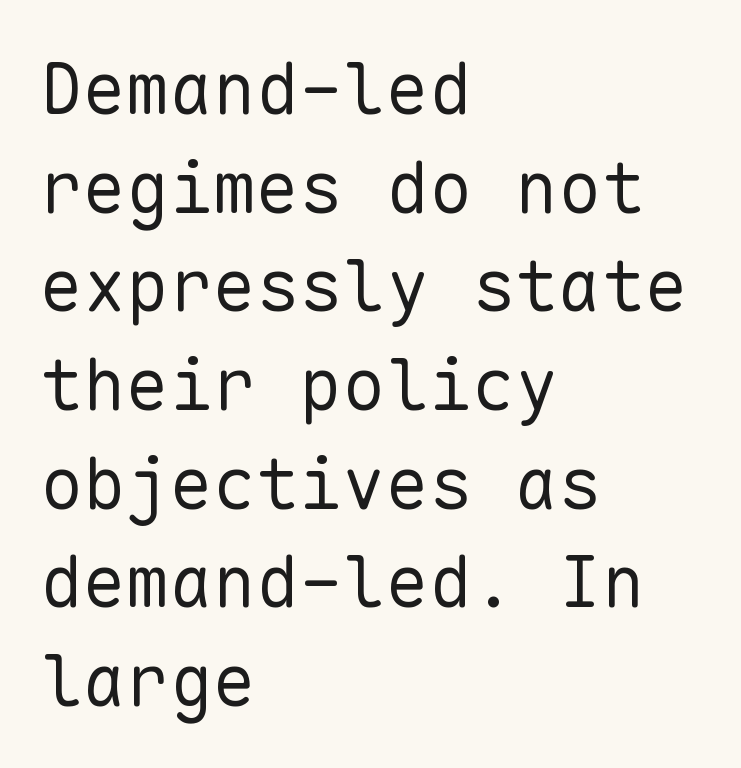
Each line starts at the same left margin while the right side varies. The face used here is monospaced, like something from a code editor. A clean baseline with only descenders dipping below it. The font sits on the lighter half of the weight spectrum, regular included. The specimen reads as upright at a glance. The lines sit at an ordinary, default distance from one another.
